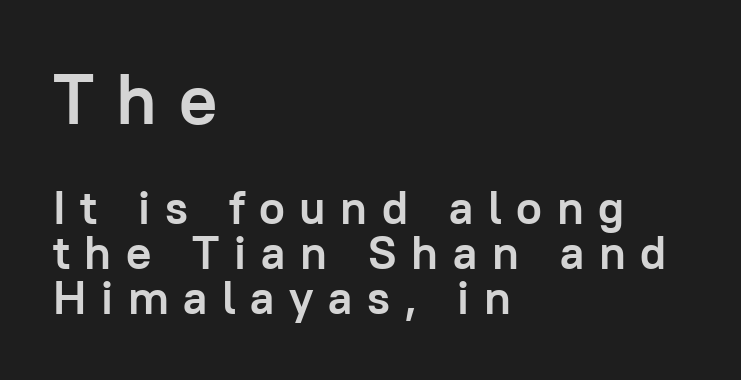
The image shows 71 px semibold sans-serif type, upright; set left-aligned, tight line spacing (0.95x), unusually wide letter spacing (+0.31 em), not underlined; the first (top) block is 1.51x larger; low stroke contrast and a medium x-height.
